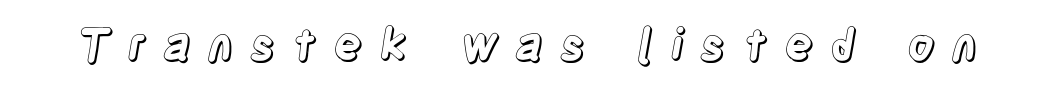
The image shows 44 px condensed type; set unusually wide letter spacing (+0.36 em), not underlined; a large x-height.
